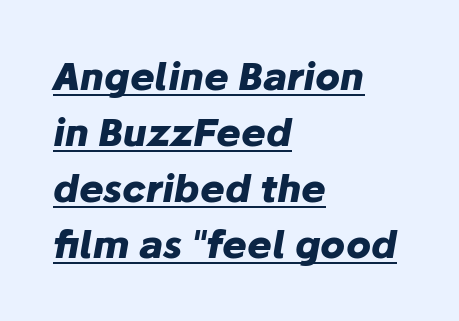
{"italic": "yes", "lean": "right", "slant_degrees": 10, "bold": "yes", "weight": "heavy", "width": "normal", "stroke_contrast": "low", "x_height": "medium", "monospaced": "no", "underline": "yes", "align": "left", "line_spacing": "normal", "line_spacing_ratio": 1.51, "letter_spacing": "normal", "letter_spacing_em": 0.0, "glyph_px": 37}
